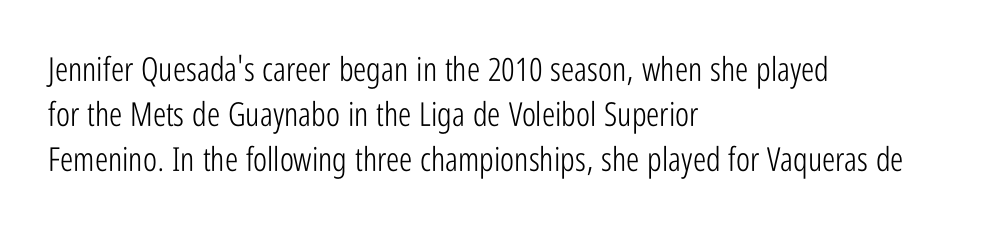
Notice how the stems are strictly vertical — no italics here. These lines are set flush left with a ragged right edge. A sans-serif font was chosen for this passage. How would I describe the line gaps? Plain and ordinary. Clear beneath every line of the passage.
